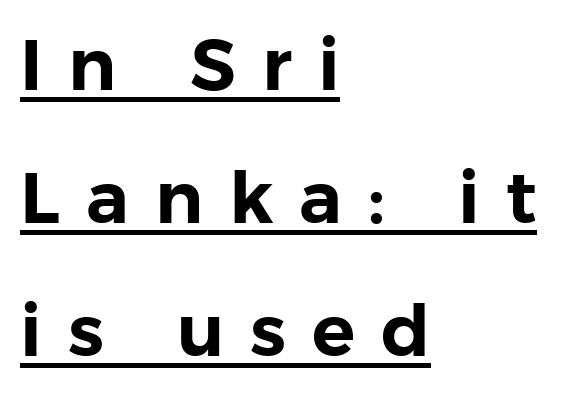
{"serif": "no", "italic": "no", "width": "normal", "stroke_contrast": "low", "x_height": "medium", "monospaced": "no", "underline": "yes", "align": "left", "line_spacing_ratio": 1.85, "letter_spacing": "wide", "letter_spacing_em": 0.36, "glyph_px": 72}
